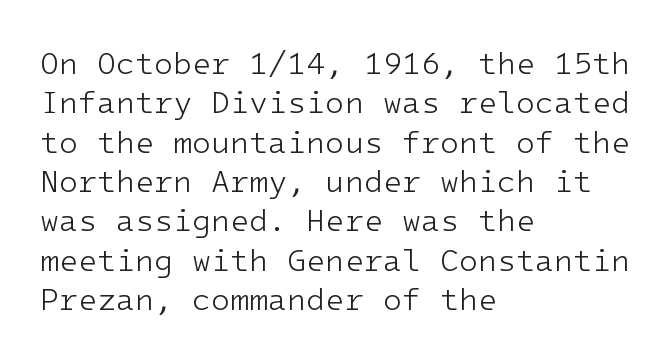
{"serif": "no", "italic": "no", "bold": "no", "weight": "light", "width": "normal", "stroke_contrast": "low", "x_height": "medium", "monospaced": "yes", "underline": "no", "align": "left", "line_spacing": "normal", "line_spacing_ratio": 1.27, "letter_spacing": "normal", "letter_spacing_em": 0.0, "glyph_px": 31}
